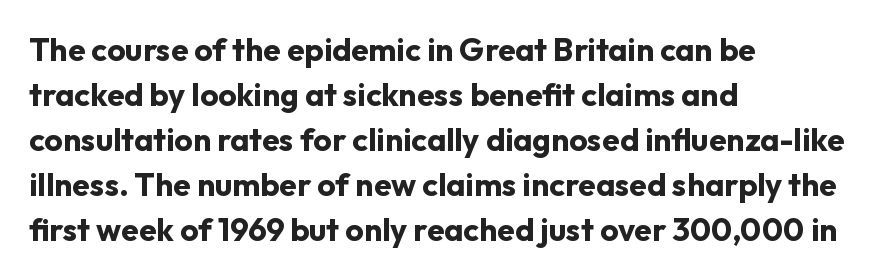
{"serif": "no", "italic": "no", "bold": "yes", "weight": "bold", "width": "normal", "stroke_contrast": "low", "x_height": "medium", "monospaced": "no", "underline": "no", "align": "left", "line_spacing": "normal", "line_spacing_ratio": 1.41, "letter_spacing": "normal", "letter_spacing_em": 0.0, "glyph_px": 32}
